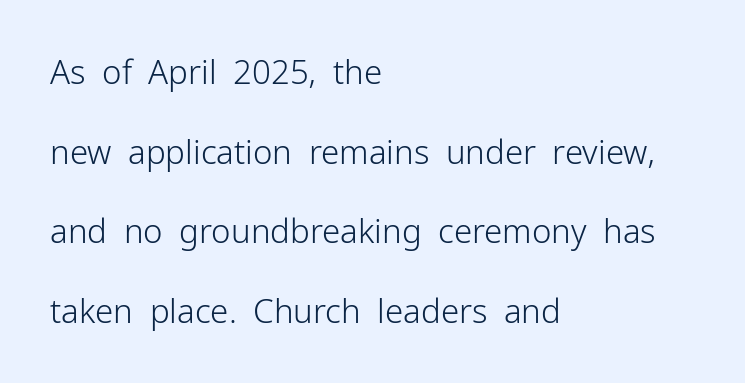
Q: Is the text bold? A: No.
Q: Is the text italic (slanted)? A: No, it is upright.
Q: Is the typeface a serif or a sans-serif typeface? A: Sans-serif.
Q: Is the text underlined? A: No.
Q: How is the paragraph aligned? A: Left-aligned.
Q: Is the spacing between letters normal or unusually wide? A: Normal.
Q: Is the spacing between lines tight, normal or loose? A: Loose.
Q: Width (condensed, normal, or wide)? A: Normal.
Q: Stroke contrast? A: Low.
Q: x-height? A: Medium.
Q: Monospaced? A: No.
